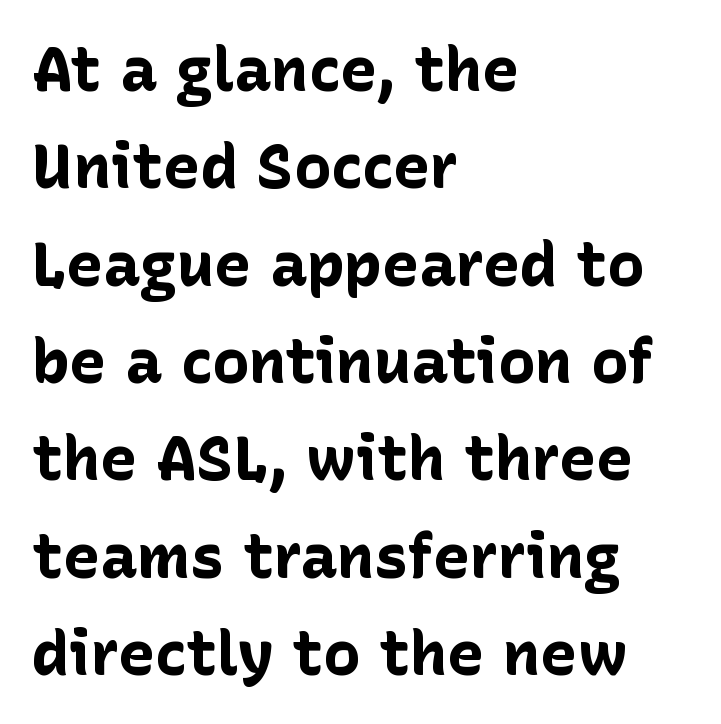
The image shows 62 px bold sans-serif type, upright; set left-aligned, normal line spacing (1.57x), normal letter spacing, not underlined; low stroke contrast and a medium x-height.
